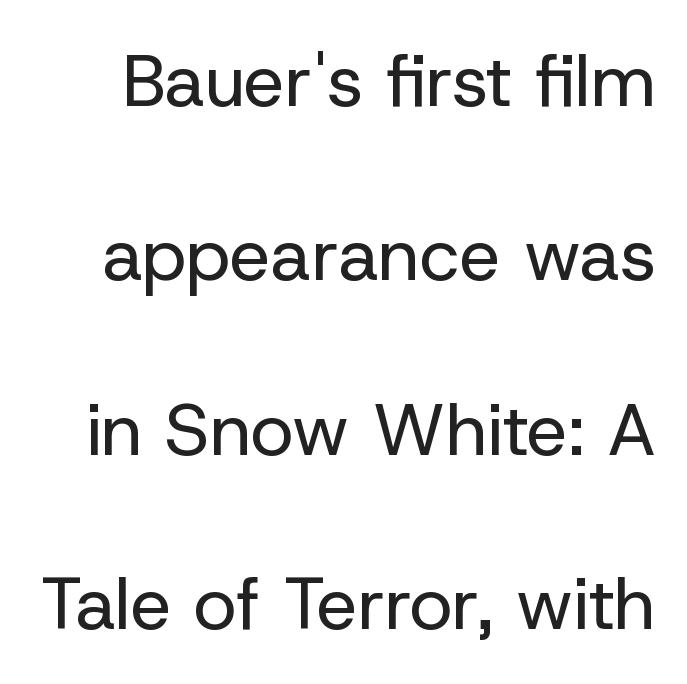
{"serif": "no", "italic": "no", "bold": "no", "weight": "regular", "width": "normal", "stroke_contrast": "low", "x_height": "medium", "monospaced": "no", "underline": "no", "line_spacing": "loose", "line_spacing_ratio": 2.39, "letter_spacing": "normal", "letter_spacing_em": 0.0, "glyph_px": 73}
